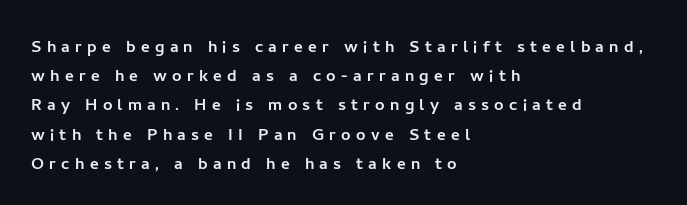
Regular leading. The space directly below the letters is spotless. A typesetter would mark this as roman, not italic. The ragged edge is on the right, which tells us the setting is flush left.
